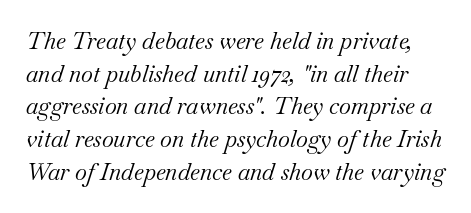
The glyphs look as if they've been sheared to an angle. Evenly set lines give the paragraph a standard silhouette. Is the type heavy? It reads as light-to-regular instead. The face used here is rendered with its standard letterfit. Honestly, there is no underline to notice here at all.
